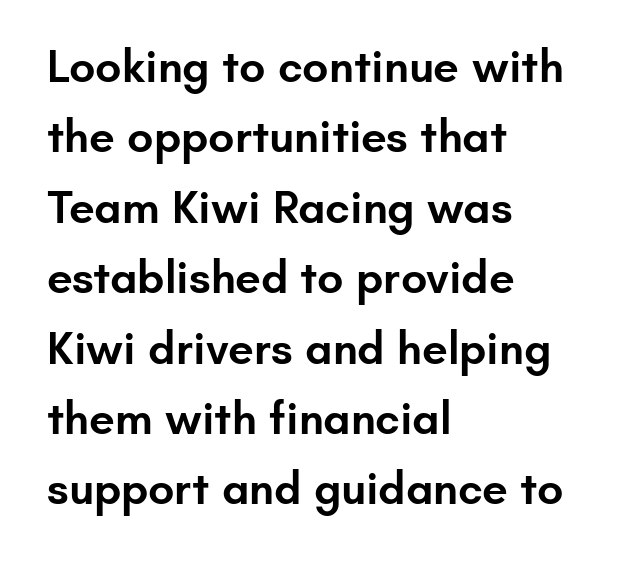
The image shows 46 px semibold sans-serif type, upright; set left-aligned, normal line spacing (1.53x), normal letter spacing, not underlined; low stroke contrast and a small x-height.
